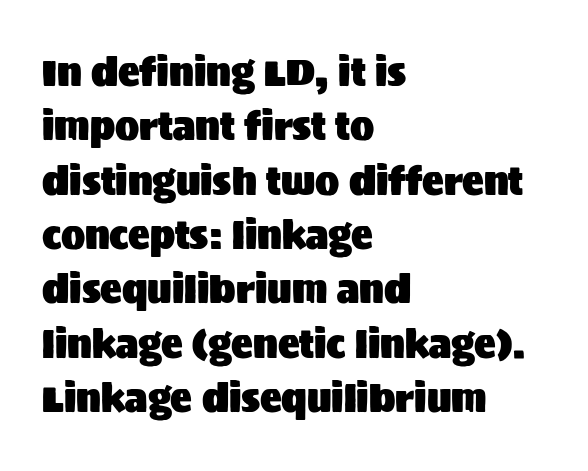
The image shows 36 px sans-serif type, upright; set left-aligned, normal line spacing (1.51x), normal letter spacing, not underlined; medium stroke contrast and a large x-height.
